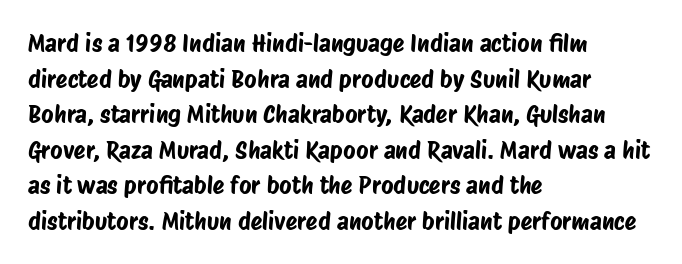
Q: Is the text underlined? A: No.
Q: How is the paragraph aligned? A: Left-aligned.
Q: Is the spacing between letters normal or unusually wide? A: Normal.
Q: Is the spacing between lines tight, normal or loose? A: Normal.
